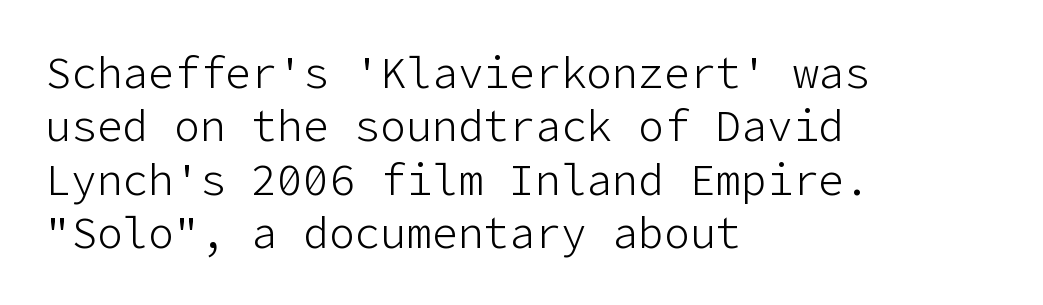
These lines stack with their left ends in a neat column. Rendered with straight, roman letterforms. No letter is thick-stroked: the sample isn't bold. Stroke terminals: plain, sans-serif. The space directly below the letters is spotless.
